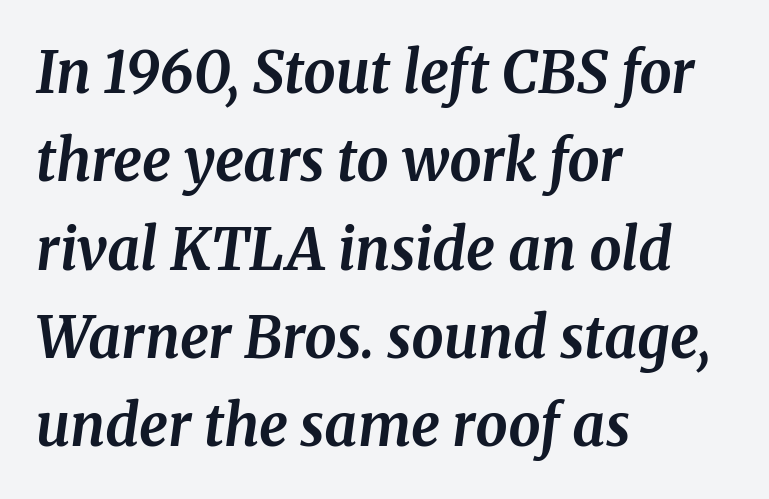
The tracking reads as untouched default to a designer's eye. The setting favours the left margin, as ordinary paragraphs usually do. Tall strokes in this sample are angled rather than plumb. The gap between lines stays unmarked. Varying glyph widths throughout — classic text-font behaviour. The passage shown is emphatically bold.
